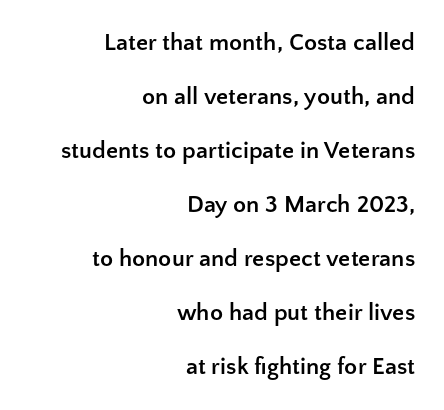
The image shows 24 px bold type, upright; set right-aligned, loose line spacing (2.25x), normal letter spacing, not underlined.
